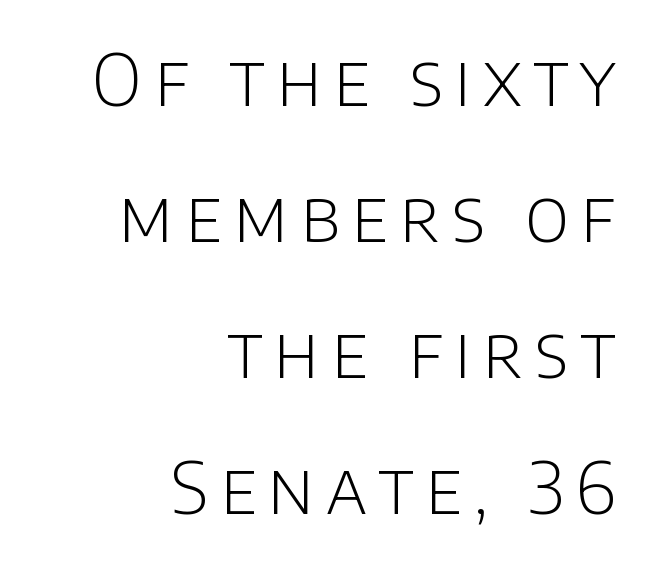
The image shows 72 px light sans-serif type, upright; set right-aligned, line spacing 1.89x, not underlined; low stroke contrast and a large x-height.
